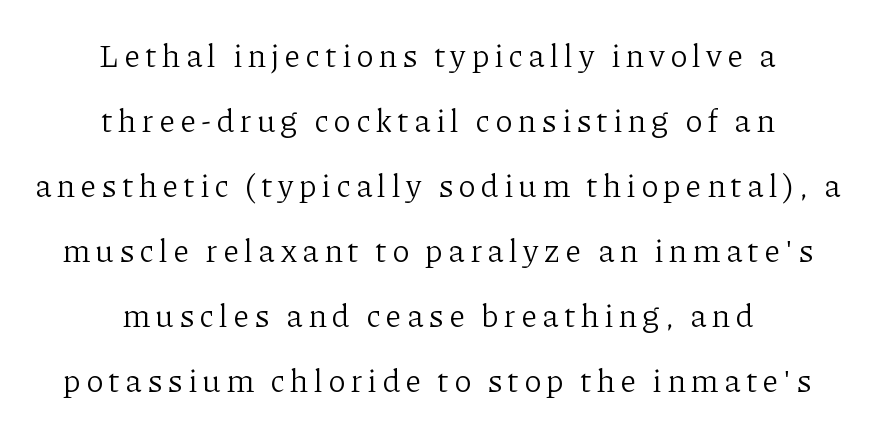
The image shows 32 px light serif type, upright; set centered, loose line spacing (2.03x), not underlined; low stroke contrast and a medium x-height.
